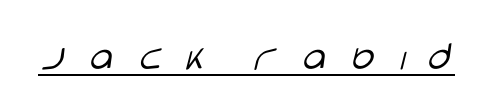
Q: Is the text bold? A: No.
Q: Is the text italic (slanted)? A: Yes.
Q: Is the typeface a serif or a sans-serif typeface? A: Sans-serif.
Q: Is the text underlined? A: Yes.
Q: Is the spacing between letters normal or unusually wide? A: Unusually wide.
Q: Width (condensed, normal, or wide)? A: Wide.
Q: Stroke contrast? A: Low.
Q: x-height? A: Large.
Q: Monospaced? A: No.
